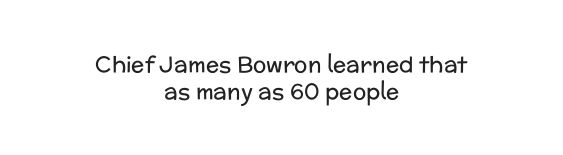
{"italic": "no", "bold": "no", "underline": "no", "align": "center", "line_spacing_ratio": 1.22, "letter_spacing": "normal", "letter_spacing_em": 0.0, "glyph_px": 22}
